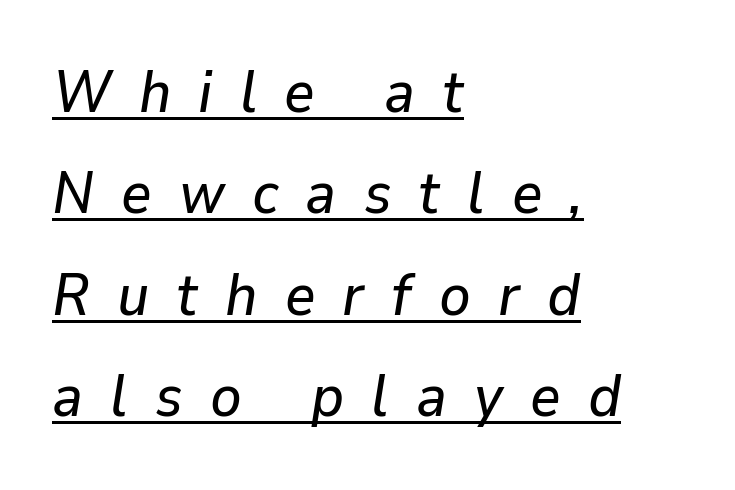
The image shows 59 px text type, italic (leaning right); set left-aligned, line spacing 1.72x, unusually wide letter spacing (+0.46 em), underlined; low stroke contrast and a medium x-height.
